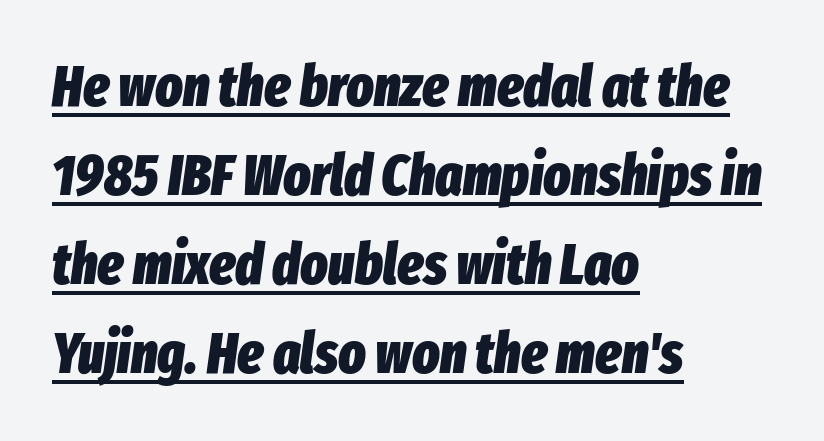
A baseline rule has been typeset under these characters. Posture: slanted. Reading down the column, the eye jumps a familiar distance to each next line. How heavy is the stroke? Heavy — this is a bold. Tracking here is standard; glyphs follow each other at the usual distance. The text block is weighted toward the left margin, trailing off unevenly rightward.
